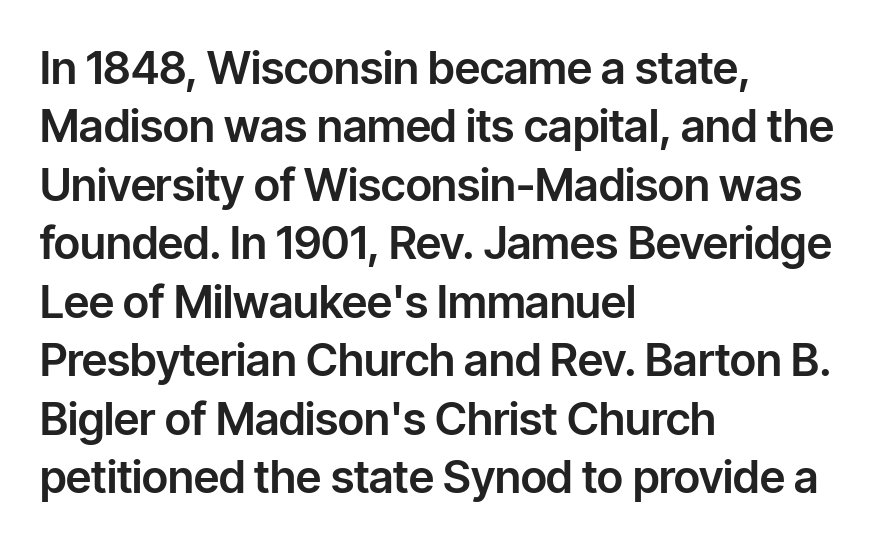
Rows of type keep a routine distance in the vertical direction. Check where the strokes stop: nothing finishes them off — pure sans. Does extra space separate the letters? No, they use regular spacing. Every character sits straight up, as roman type does.
